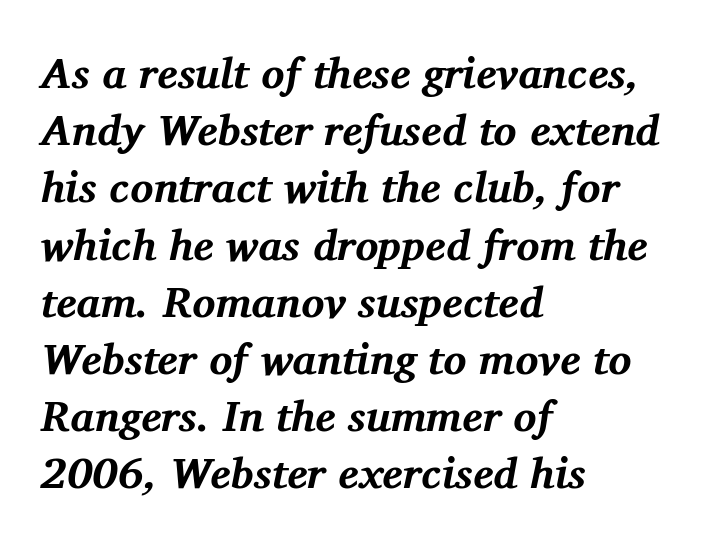
Q: Is the text bold? A: Yes.
Q: Is the text italic (slanted)? A: Yes, it leans right by about 11 degrees.
Q: Is the typeface a serif or a sans-serif typeface? A: Serif.
Q: Is the text underlined? A: No.
Q: How is the paragraph aligned? A: Left-aligned.
Q: Is the spacing between letters normal or unusually wide? A: Normal.
Q: Is the spacing between lines tight, normal or loose? A: Normal.
Q: Width (condensed, normal, or wide)? A: Normal.
Q: Stroke contrast? A: Medium.
Q: x-height? A: Medium.
Q: Monospaced? A: No.
